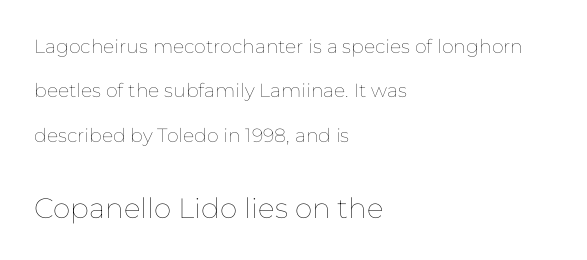
{"italic": "no", "bold": "no", "weight": "thin", "width": "normal", "stroke_contrast": "low", "x_height": "medium", "monospaced": "no", "underline": "no", "align": "left", "line_spacing": "loose", "line_spacing_ratio": 2.34, "letter_spacing": "normal", "letter_spacing_em": 0.0, "larger_block": "second", "size_ratio": 1.47, "glyph_px": 28}
